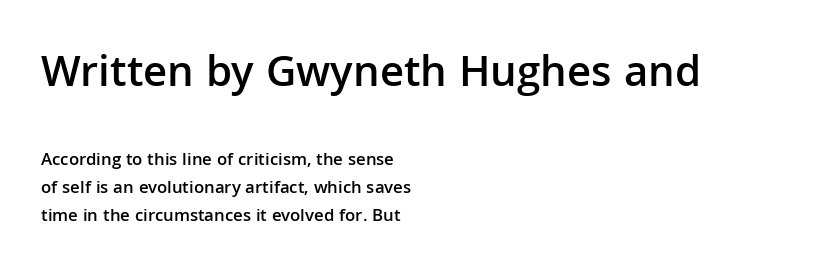
The image shows 45 px semibold sans-serif type, upright; set left-aligned, normal line spacing (1.55x), normal letter spacing, not underlined; the first (top) block is 2.5x larger; low stroke contrast and a medium x-height.
